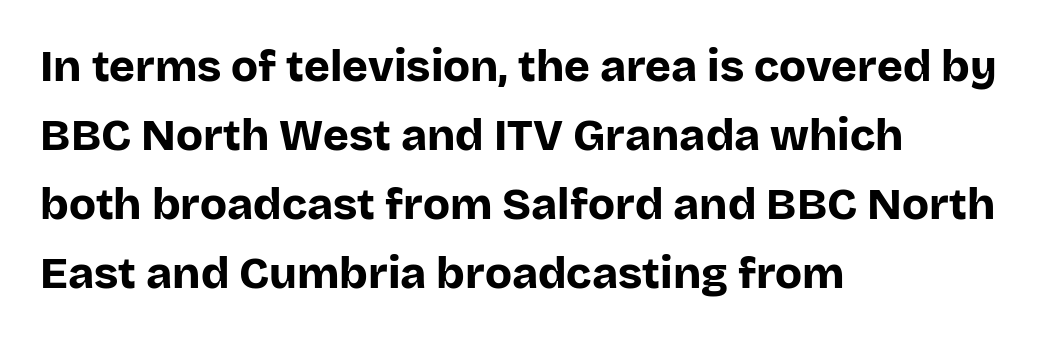
The image shows 44 px bold sans-serif type, upright; set left-aligned, normal line spacing (1.57x), normal letter spacing, not underlined; low stroke contrast and a large x-height.
